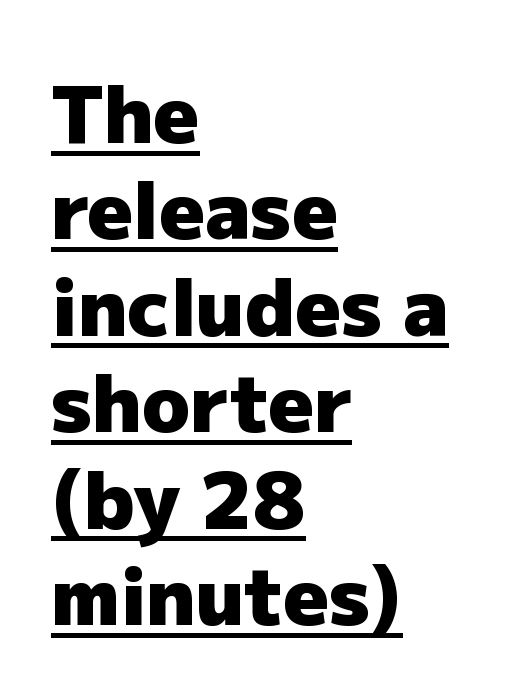
The image shows 79 px heavy sans-serif type, upright; set left-aligned, line spacing 1.22x, normal letter spacing, underlined; low stroke contrast and a medium x-height.
